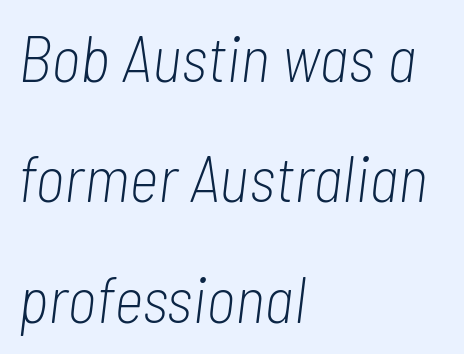
A student would call this left alignment; a typographer would say flush left, rag right. Character widths vary here, with narrow letters taking less room than wide ones. Does the lettering tilt? It does — this is italic. No chunkiness to these letters — they're not bold.
